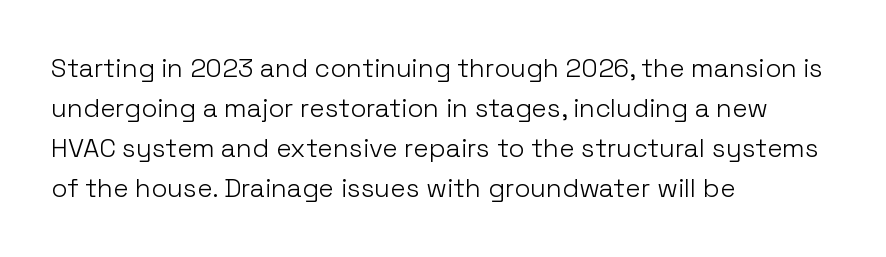
Descender tails drop into unmarked territory. Stroke mass is kept to a normal reading level or below. Default kerning and tracking; the words read as compact shapes. Teacher's note: observe the even left margin — that is flush-left alignment.
